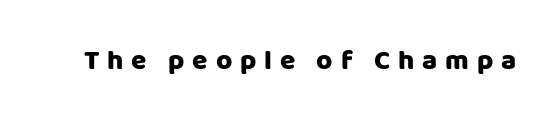
{"serif": "no", "italic": "no", "width": "normal", "stroke_contrast": "low", "x_height": "large", "monospaced": "no", "underline": "no", "letter_spacing": "wide", "letter_spacing_em": 0.28, "glyph_px": 28}
